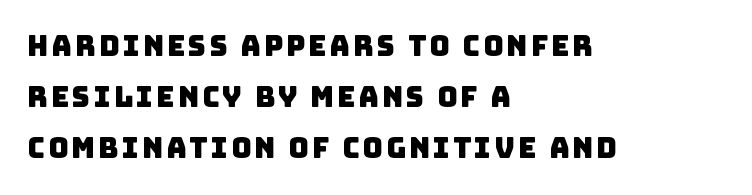
{"serif": "no", "width": "normal", "stroke_contrast": "low", "x_height": "large", "monospaced": "no", "underline": "no", "align": "left", "line_spacing_ratio": 1.83, "glyph_px": 28}
